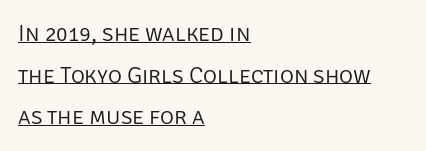
{"italic": "no", "bold": "no", "underline": "yes", "align": "left", "line_spacing_ratio": 1.73, "letter_spacing": "normal", "letter_spacing_em": 0.0, "glyph_px": 24}
